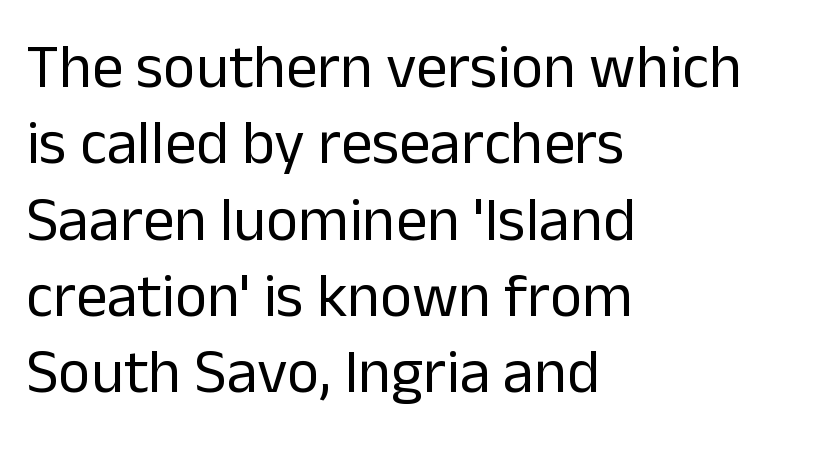
{"serif": "no", "italic": "no", "bold": "no", "weight": "regular", "width": "normal", "stroke_contrast": "low", "x_height": "medium", "monospaced": "no", "underline": "no", "align": "left", "line_spacing_ratio": 1.23, "letter_spacing": "normal", "letter_spacing_em": 0.0, "glyph_px": 62}
